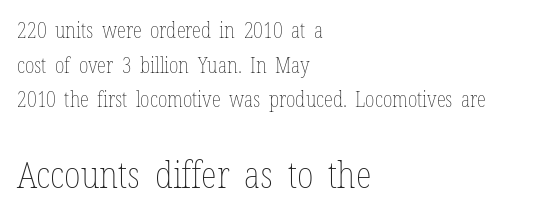
Q: Is the text bold? A: No.
Q: Is the text italic (slanted)? A: No, it is upright.
Q: Is the text underlined? A: No.
Q: How is the paragraph aligned? A: Left-aligned.
Q: Is the spacing between letters normal or unusually wide? A: Normal.
Q: Is the spacing between lines tight, normal or loose? A: Normal.
Q: Which block of text is set in a larger size, the first (top) or the second (bottom)? A: The second (bottom) one.
Q: Width (condensed, normal, or wide)? A: Condensed.
Q: Stroke contrast? A: Low.
Q: x-height? A: Medium.
Q: Monospaced? A: No.
